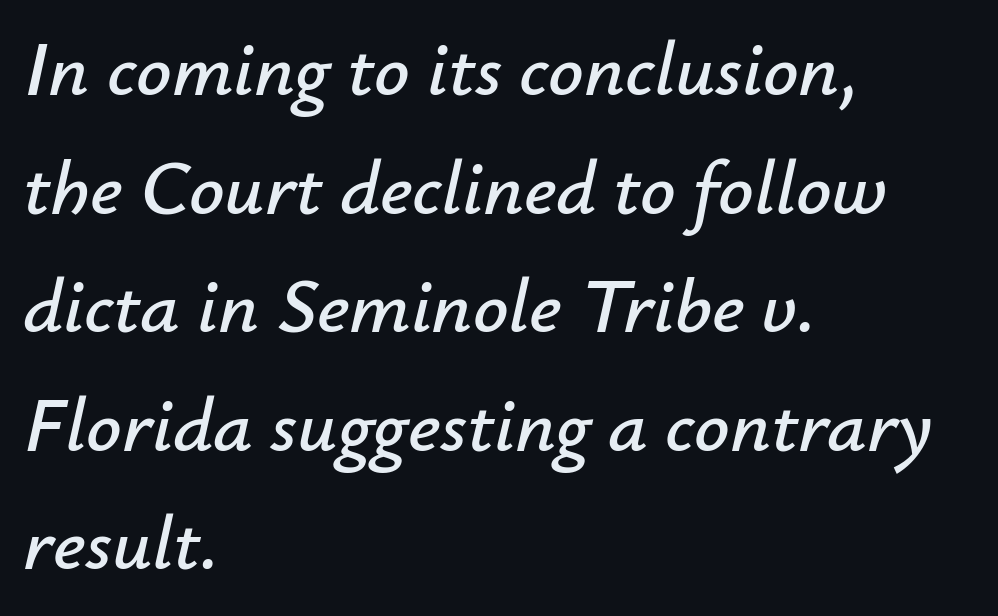
Q: Is the text italic (slanted)? A: Yes, it leans right by about 12 degrees.
Q: Is the text underlined? A: No.
Q: How is the paragraph aligned? A: Left-aligned.
Q: Is the spacing between letters normal or unusually wide? A: Normal.
Q: Is the spacing between lines tight, normal or loose? A: Normal.
Q: Width (condensed, normal, or wide)? A: Normal.
Q: Stroke contrast? A: Low.
Q: x-height? A: Small.
Q: Monospaced? A: No.
